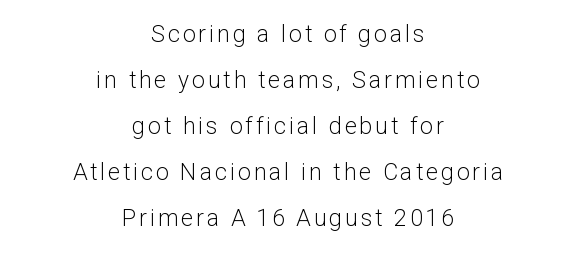
Q: Is the text bold? A: No.
Q: Is the text italic (slanted)? A: No, it is upright.
Q: Is the text underlined? A: No.
Q: How is the paragraph aligned? A: Centered.
Q: Is the spacing between lines tight, normal or loose? A: Loose.
